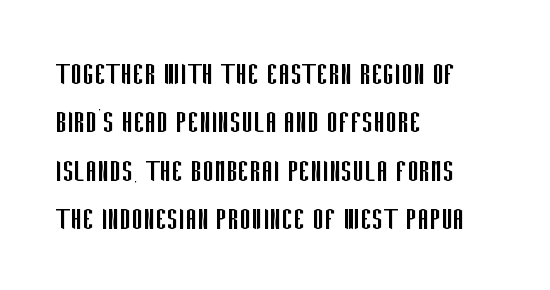
Nothing unusual about the tracking: characters are spaced as the font intends. Style check: upright. The area under the type is left untouched. The rendering uses natural spacing where letterforms have individual widths. Each stroke keeps to a modest, everyday thickness or less.
